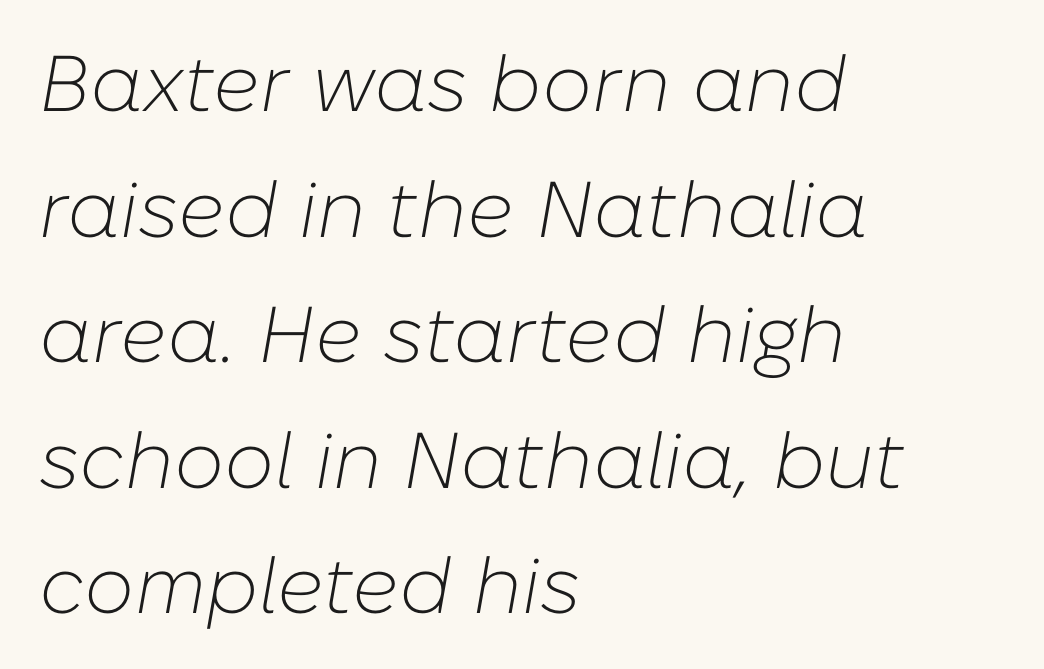
{"italic": "yes", "lean": "right", "slant_degrees": 10, "bold": "no", "weight": "light", "width": "normal", "stroke_contrast": "low", "x_height": "medium", "monospaced": "no", "underline": "no", "align": "left", "line_spacing": "normal", "line_spacing_ratio": 1.59, "letter_spacing": "normal", "letter_spacing_em": 0.0, "glyph_px": 79}
